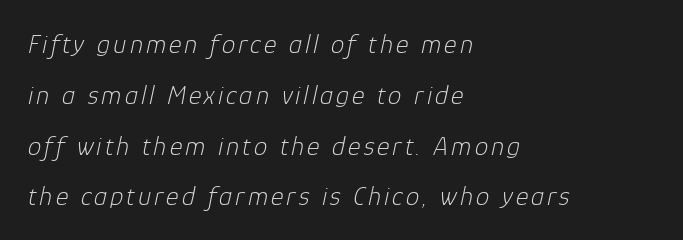
The image shows 27 px text type, italic (leaning right); set left-aligned, line spacing 1.88x, not underlined.
